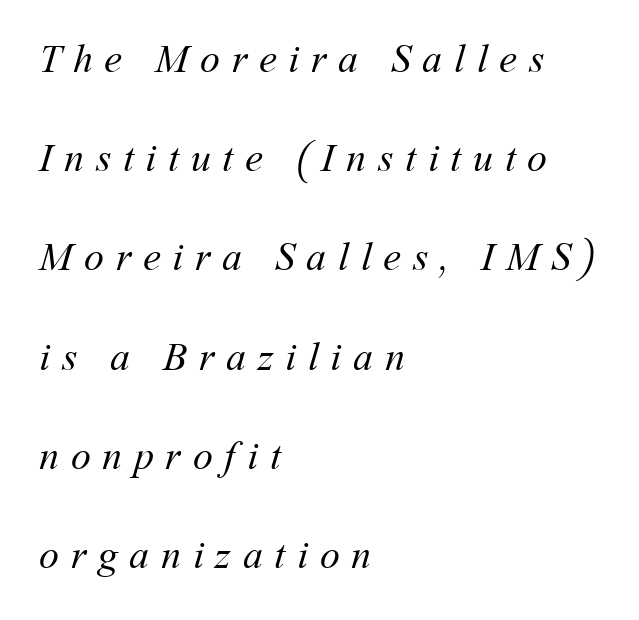
The image shows 40 px regular-weight type; set left-aligned, loose line spacing (2.48x), unusually wide letter spacing (+0.29 em), not underlined; medium stroke contrast and a medium x-height.
